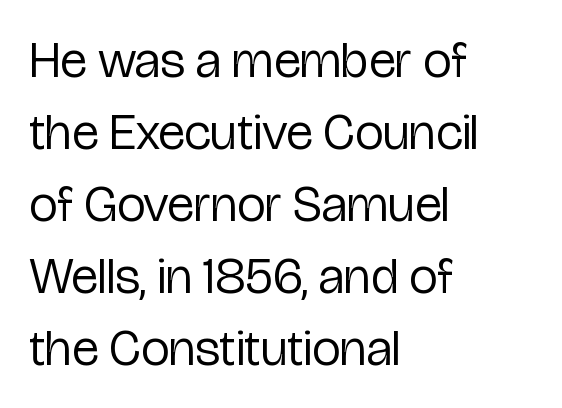
{"serif": "no", "italic": "no", "bold": "no", "weight": "regular", "width": "condensed", "stroke_contrast": "low", "x_height": "medium", "monospaced": "no", "underline": "no", "align": "left", "line_spacing": "normal", "line_spacing_ratio": 1.41, "letter_spacing": "normal", "letter_spacing_em": 0.0, "glyph_px": 51}
